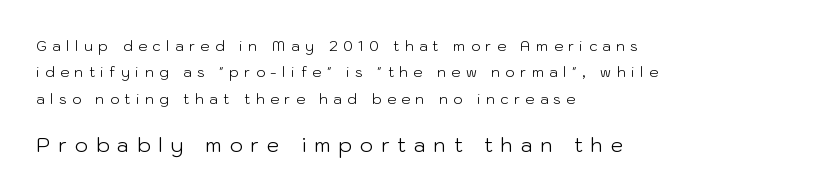
{"italic": "no", "bold": "no", "underline": "no", "align": "left", "line_spacing_ratio": 1.88, "letter_spacing": "wide", "letter_spacing_em": 0.4, "larger_block": "second", "size_ratio": 1.43, "glyph_px": 20}
